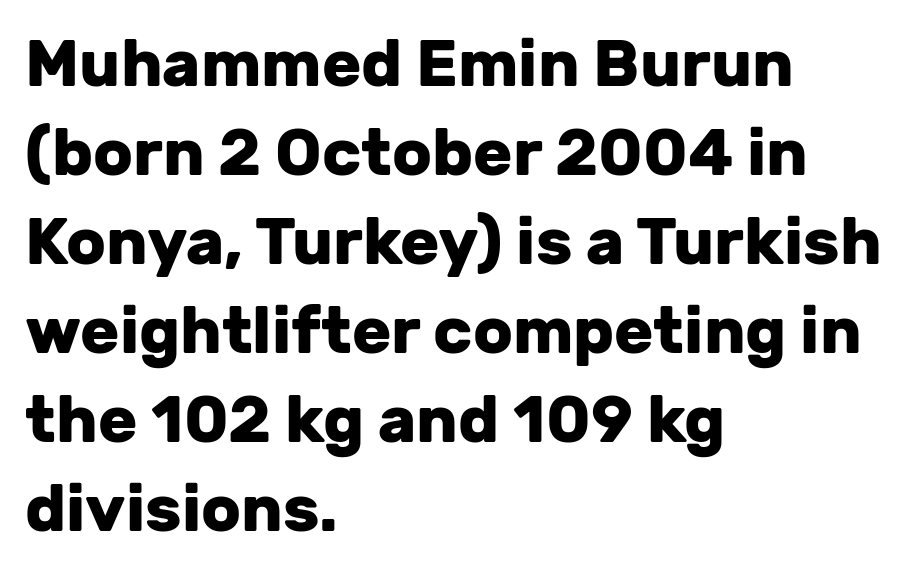
The image shows 65 px heavy sans-serif type, upright; set left-aligned, normal line spacing (1.37x), normal letter spacing, not underlined; low stroke contrast and a medium x-height.
